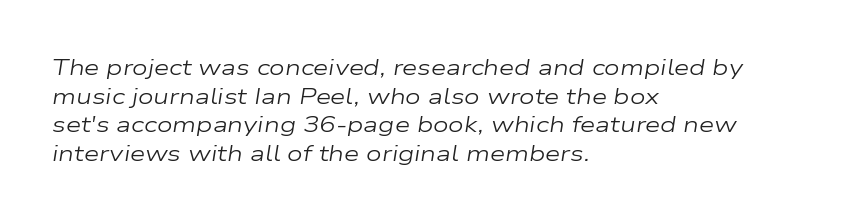
Q: Is the text bold? A: No.
Q: Is the text italic (slanted)? A: Yes, it leans right by about 9 degrees.
Q: Is the text underlined? A: No.
Q: How is the paragraph aligned? A: Left-aligned.
Q: Is the spacing between letters normal or unusually wide? A: Normal.
Q: Is the spacing between lines tight, normal or loose? A: Normal.
